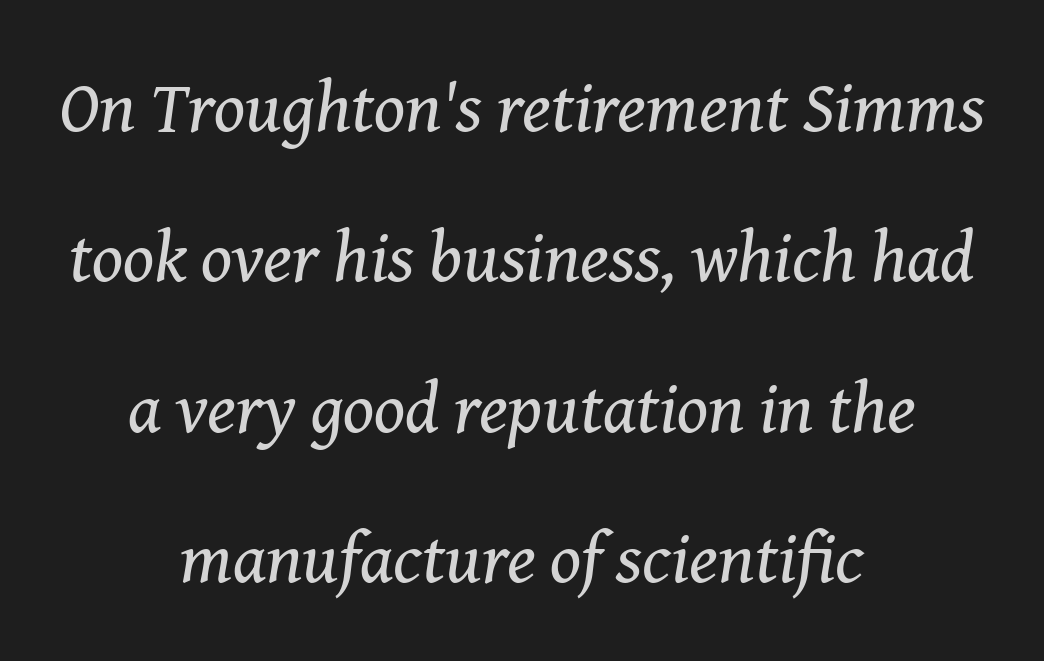
Q: Is the text bold? A: No.
Q: Is the text italic (slanted)? A: Yes, it leans right by about 8 degrees.
Q: Is the typeface a serif or a sans-serif typeface? A: Serif.
Q: Is the text underlined? A: No.
Q: How is the paragraph aligned? A: Centered.
Q: Is the spacing between letters normal or unusually wide? A: Normal.
Q: Is the spacing between lines tight, normal or loose? A: Loose.
Q: Width (condensed, normal, or wide)? A: Normal.
Q: Stroke contrast? A: Medium.
Q: x-height? A: Medium.
Q: Monospaced? A: No.
